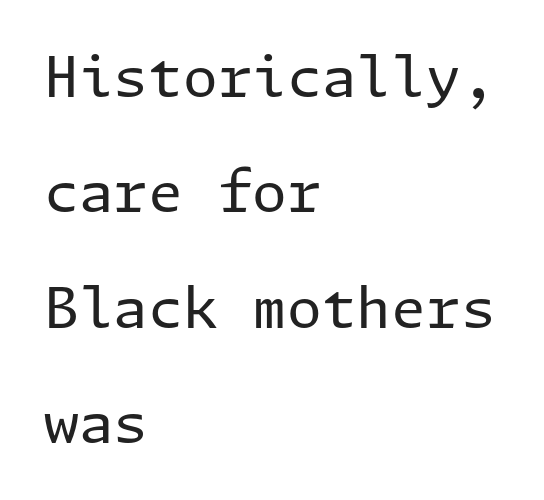
{"serif": "no", "italic": "no", "bold": "no", "weight": "regular", "width": "normal", "stroke_contrast": "low", "x_height": "medium", "underline": "no", "align": "left", "line_spacing": "loose", "line_spacing_ratio": 2.06, "letter_spacing": "normal", "letter_spacing_em": 0.0, "glyph_px": 56}
